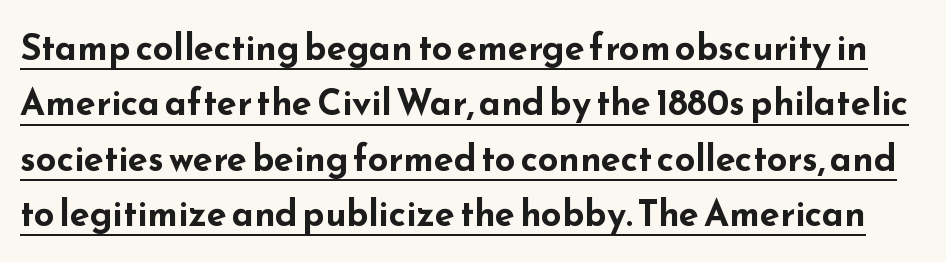
The image shows 36 px bold, wide sans-serif type, upright; set normal line spacing (1.54x), normal letter spacing, underlined; low stroke contrast and a small x-height.
